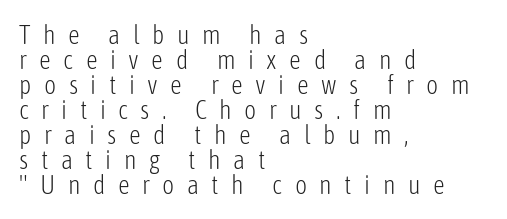
Only glyphs here, with clear space below each row. No extra ink here — the face is not bold. Horizontal bands of white between lines are thin slivers. Notice how the stems are strictly vertical — no italics here. Each word looks stretched out because of the extra space between its letters.
